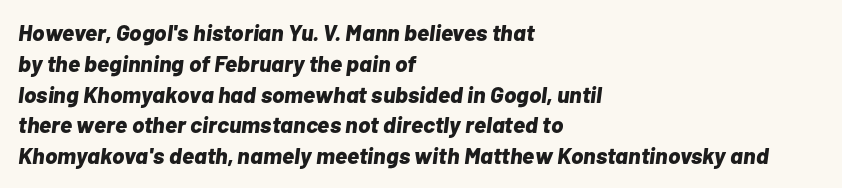
{"italic": "yes", "lean": "right", "slant_degrees": 7, "bold": "yes", "underline": "no", "align": "left", "line_spacing": "normal", "line_spacing_ratio": 1.34, "letter_spacing": "normal", "letter_spacing_em": 0.0, "glyph_px": 23}
